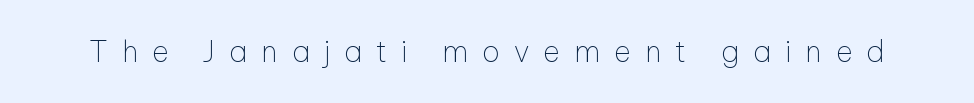
The image shows 29 px thin sans-serif type, upright; set unusually wide letter spacing (+0.48 em), not underlined; low stroke contrast and a medium x-height.
